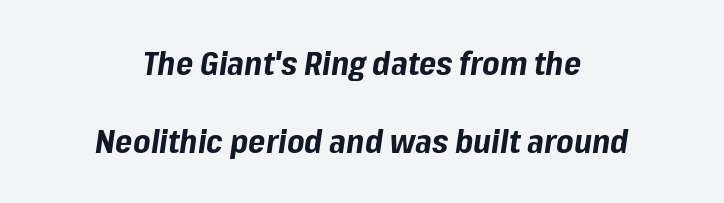
{"italic": "yes", "lean": "right", "slant_degrees": 8, "bold": "yes", "weight": "bold", "width": "normal", "stroke_contrast": "low", "x_height": "medium", "monospaced": "no", "underline": "no", "align": "center", "line_spacing": "loose", "line_spacing_ratio": 2.37, "letter_spacing": "normal", "letter_spacing_em": 0.0, "glyph_px": 33}
